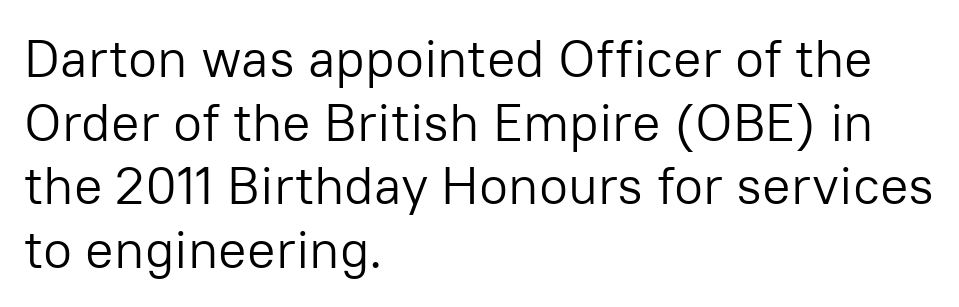
The image shows 53 px light sans-serif type, upright; set left-aligned, line spacing 1.2x, normal letter spacing, not underlined; low stroke contrast and a medium x-height.
